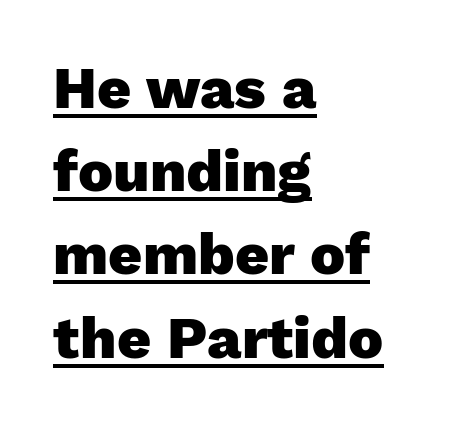
Q: Is the text bold? A: Yes.
Q: Is the text italic (slanted)? A: No, it is upright.
Q: Is the typeface a serif or a sans-serif typeface? A: Sans-serif.
Q: Is the text underlined? A: Yes.
Q: How is the paragraph aligned? A: Left-aligned.
Q: Is the spacing between letters normal or unusually wide? A: Normal.
Q: Is the spacing between lines tight, normal or loose? A: Normal.
Q: Width (condensed, normal, or wide)? A: Normal.
Q: Stroke contrast? A: Low.
Q: x-height? A: Medium.
Q: Monospaced? A: No.
